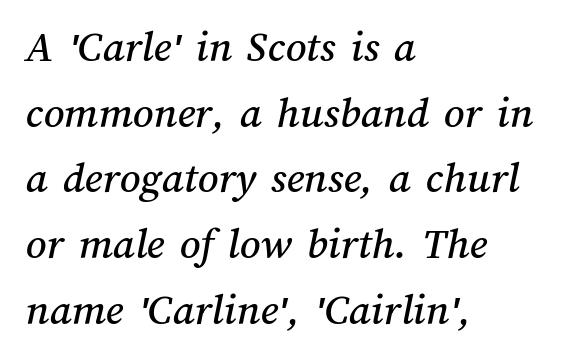
Glance below the letters and you will spot only blank space. This sample uses plain, unmodified letter spacing. Reading down the column, the eye jumps a familiar distance to each next line. If you drew a ruler down the left edge, every line would touch it. Looks like regular typesetting: each glyph gets only the width it needs.
